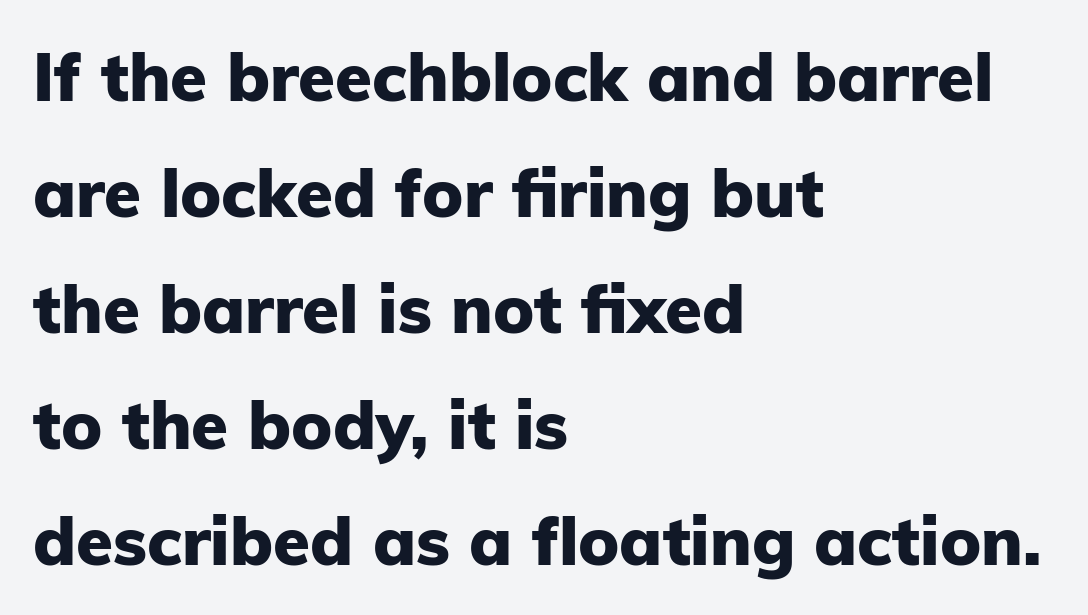
Each letter's strokes conclude bluntly, with no projecting serifs. Plenty of ink on the page — the face is bold. Bare-footed words on every line. No extra tracking has been applied to these lines.
